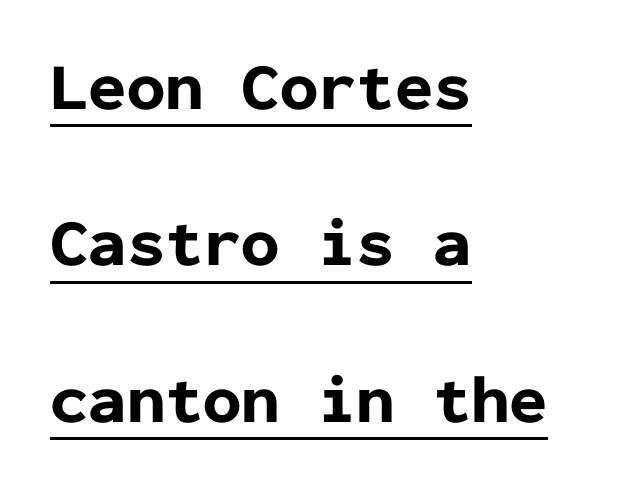
{"serif": "no", "italic": "no", "bold": "yes", "weight": "bold", "width": "normal", "stroke_contrast": "low", "x_height": "medium", "monospaced": "yes", "underline": "yes", "align": "left", "line_spacing": "loose", "line_spacing_ratio": 2.3, "letter_spacing": "normal", "letter_spacing_em": 0.0, "glyph_px": 68}
